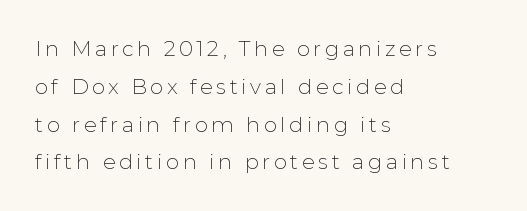
Q: Is the text bold? A: No.
Q: Is the text italic (slanted)? A: No, it is upright.
Q: Is the text underlined? A: No.
Q: How is the paragraph aligned? A: Left-aligned.
